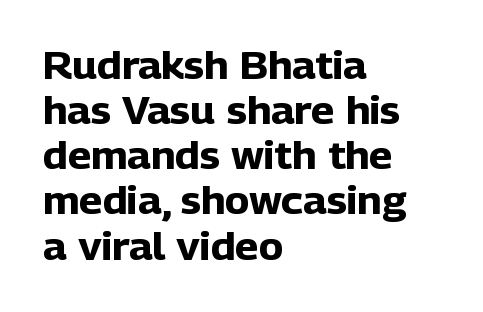
The image shows 37 px heavy sans-serif type, upright; set left-aligned, line spacing 1.22x, normal letter spacing, not underlined; low stroke contrast and a medium x-height.
